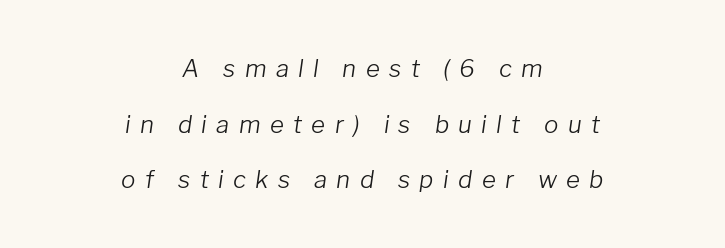
{"italic": "yes", "lean": "right", "slant_degrees": 8, "bold": "no", "underline": "no", "align": "center", "line_spacing": "loose", "line_spacing_ratio": 2.32, "letter_spacing": "wide", "letter_spacing_em": 0.39, "glyph_px": 24}
